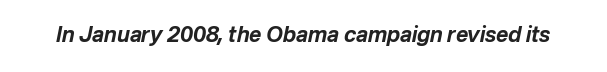
The image shows 21 px bold type, italic (leaning right); set normal letter spacing, not underlined.
